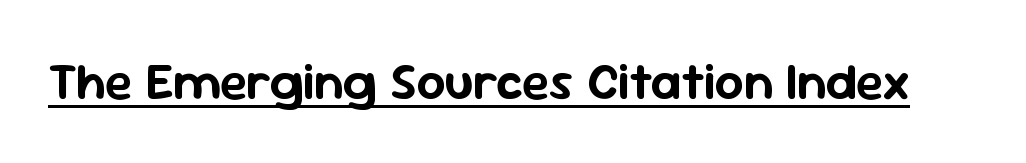
Q: Is the text italic (slanted)? A: No, it is upright.
Q: Is the typeface a serif or a sans-serif typeface? A: Sans-serif.
Q: Is the text underlined? A: Yes.
Q: Is the spacing between letters normal or unusually wide? A: Normal.
Q: Width (condensed, normal, or wide)? A: Normal.
Q: Stroke contrast? A: Low.
Q: x-height? A: Medium.
Q: Monospaced? A: No.
